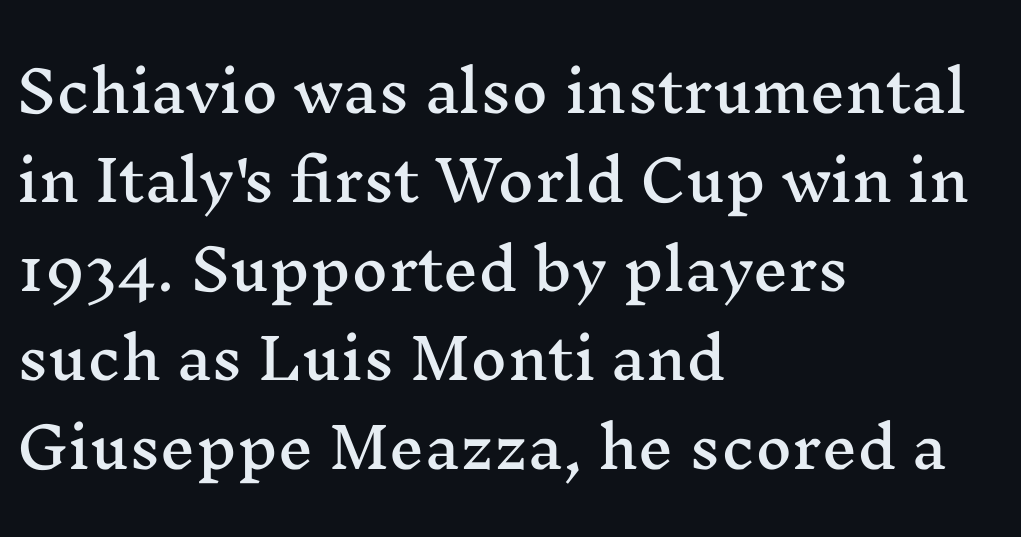
Letter spacing: default. Do the characters align in a grid? No, the font is proportional. The baseline area is clear. The axis of the letterforms is exactly vertical. If you measured baseline to baseline, you'd find a middling distance.
